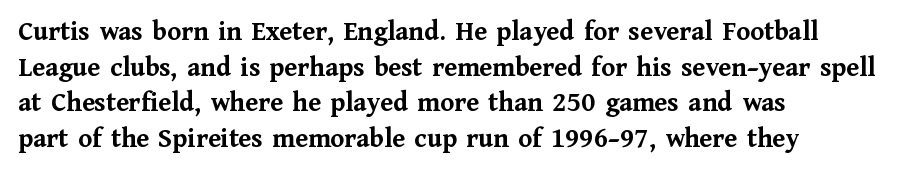
{"serif": "yes", "italic": "no", "bold": "yes", "weight": "semibold", "width": "normal", "stroke_contrast": "medium", "x_height": "medium", "monospaced": "no", "underline": "no", "align": "left", "line_spacing": "normal", "line_spacing_ratio": 1.27, "letter_spacing": "normal", "letter_spacing_em": 0.0, "glyph_px": 28}
